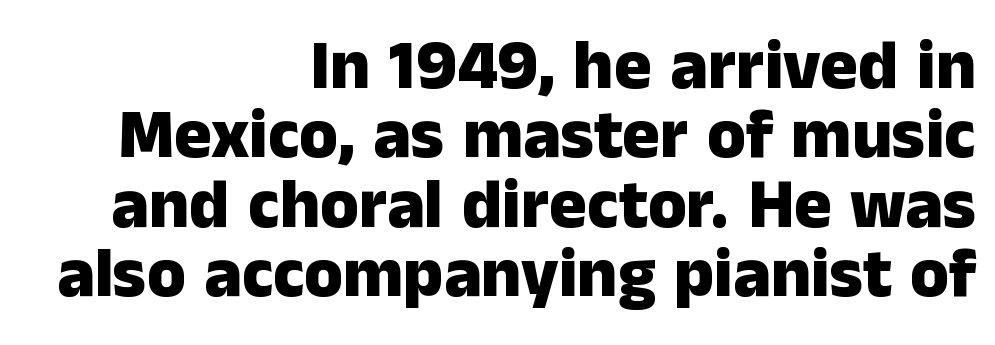
{"serif": "no", "italic": "no", "bold": "yes", "weight": "heavy", "width": "normal", "stroke_contrast": "low", "x_height": "medium", "monospaced": "no", "underline": "no", "align": "right", "line_spacing": "tight", "line_spacing_ratio": 0.99, "letter_spacing": "normal", "letter_spacing_em": 0.0, "glyph_px": 70}
